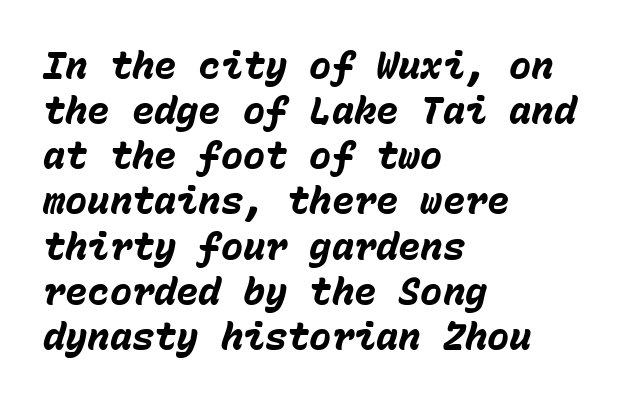
The image shows 37 px heavy type, italic (leaning right), monospaced; set left-aligned, line spacing 1.22x, normal letter spacing, not underlined; low stroke contrast and a medium x-height.
